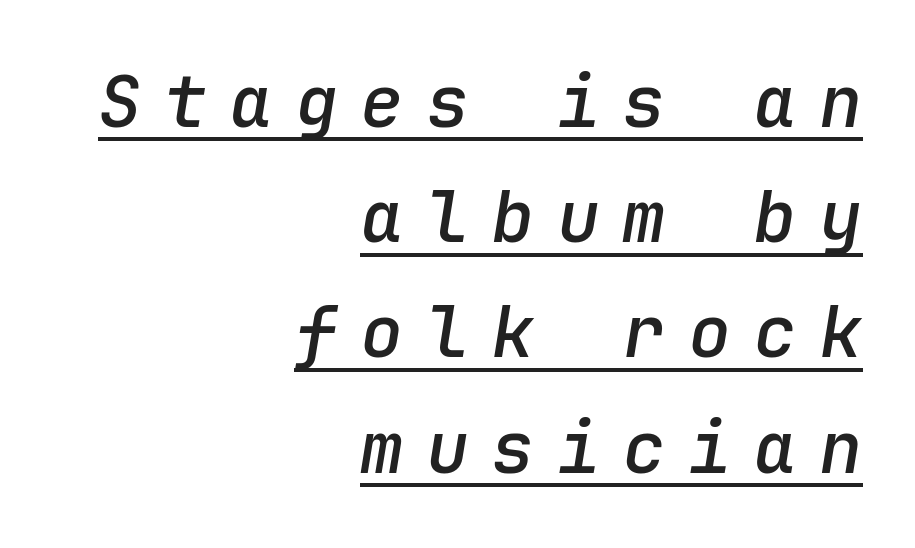
Q: Is the text bold? A: Semi-bold.
Q: Is the text italic (slanted)? A: Yes, it leans right by about 9 degrees.
Q: Is the text underlined? A: Yes.
Q: How is the paragraph aligned? A: Right-aligned.
Q: Is the spacing between letters normal or unusually wide? A: Unusually wide.
Q: Is the spacing between lines tight, normal or loose? A: Normal.
Q: Width (condensed, normal, or wide)? A: Normal.
Q: Stroke contrast? A: Low.
Q: x-height? A: Medium.
Q: Monospaced? A: Yes.
